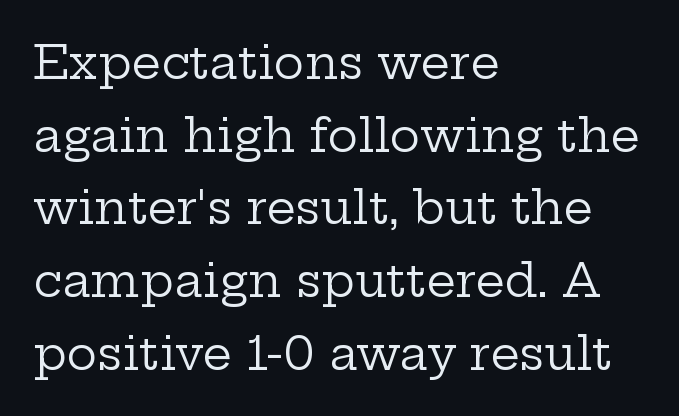
The image shows 46 px regular-weight, wide serif type, upright; set left-aligned, normal line spacing (1.58x), normal letter spacing, not underlined; low stroke contrast and a medium x-height.
